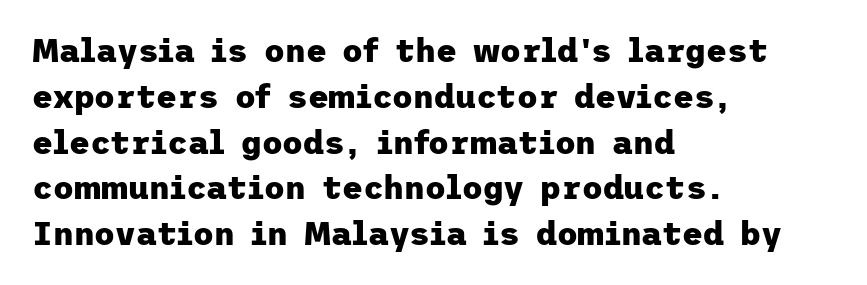
{"serif": "no", "italic": "no", "bold": "yes", "weight": "heavy", "width": "normal", "stroke_contrast": "low", "x_height": "medium", "underline": "no", "align": "left", "line_spacing": "normal", "line_spacing_ratio": 1.43, "letter_spacing": "normal", "letter_spacing_em": 0.0, "glyph_px": 32}
